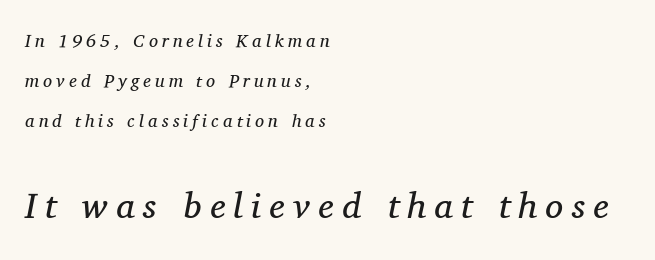
The image shows 36 px regular-weight serif type, italic (leaning right); set left-aligned, loose line spacing (2.23x), unusually wide letter spacing (+0.23 em), not underlined; the second (bottom) block is 2.0x larger; medium stroke contrast and a medium x-height.
